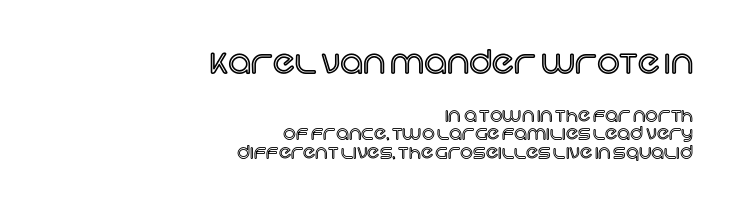
{"italic": "no", "width": "normal", "x_height": "large", "monospaced": "no", "underline": "no", "align": "right", "line_spacing": "tight", "line_spacing_ratio": 1.03, "letter_spacing": "normal", "letter_spacing_em": 0.0, "larger_block": "first", "size_ratio": 1.78, "glyph_px": 32}
